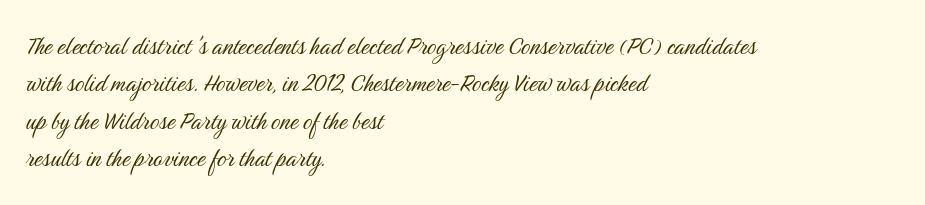
Just letters on the line, the space beneath them empty. Counters stay open thanks to moderate or lighter strokes. You could not count columns in this text — the font is proportionally spaced. Rows of type keep a routine distance in the vertical direction.
